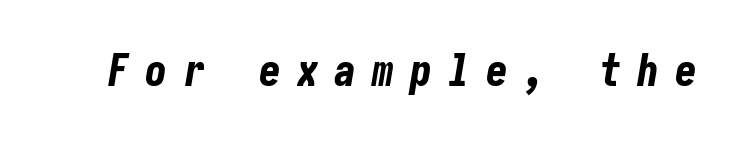
The image shows 44 px bold, condensed type, italic (leaning right); set unusually wide letter spacing (+0.36 em), not underlined; low stroke contrast and a medium x-height.
